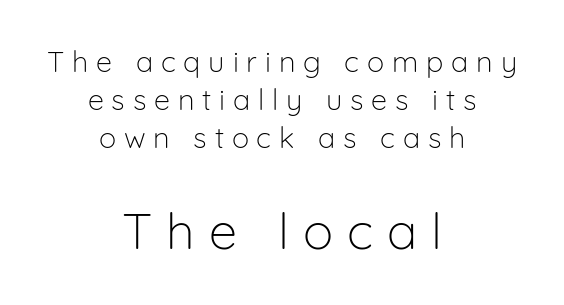
The image shows 51 px light sans-serif type, upright; set centered, normal line spacing (1.31x), unusually wide letter spacing (+0.27 em), not underlined; the second (bottom) block is 1.76x larger; low stroke contrast and a medium x-height.
